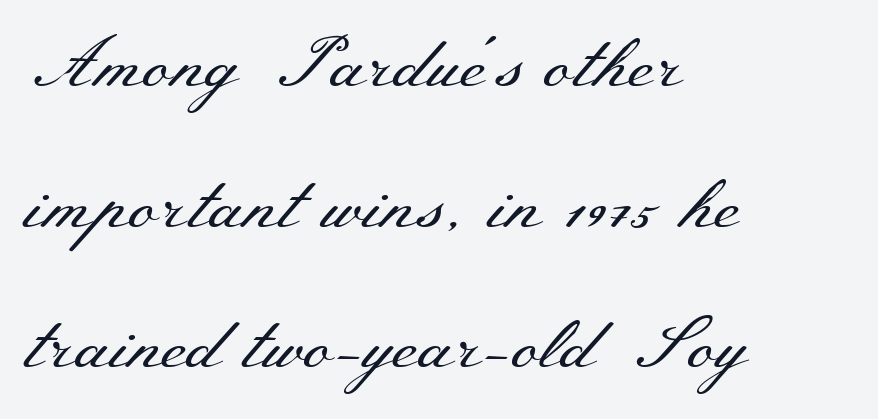
{"serif": "yes", "bold": "no", "weight": "regular", "width": "wide", "stroke_contrast": "medium", "x_height": "small", "monospaced": "no", "underline": "no", "align": "left", "line_spacing": "loose", "line_spacing_ratio": 1.98, "letter_spacing": "normal", "letter_spacing_em": 0.0, "glyph_px": 71}
